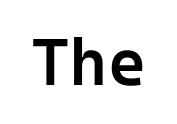
{"serif": "no", "italic": "no", "bold": "semi", "weight": "semibold", "width": "normal", "stroke_contrast": "low", "x_height": "medium", "underline": "no", "letter_spacing": "normal", "letter_spacing_em": 0.0, "glyph_px": 66}
